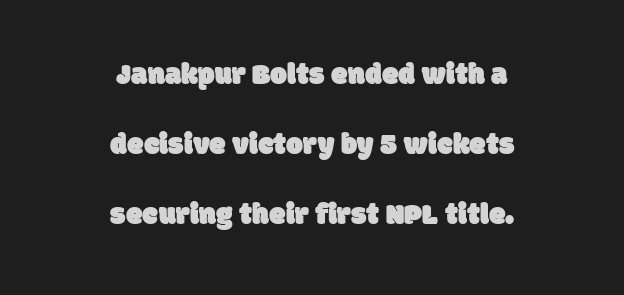
Q: Is the typeface a serif or a sans-serif typeface? A: Sans-serif.
Q: Is the text underlined? A: No.
Q: How is the paragraph aligned? A: Centered.
Q: Is the spacing between letters normal or unusually wide? A: Normal.
Q: Is the spacing between lines tight, normal or loose? A: Loose.
Q: Width (condensed, normal, or wide)? A: Normal.
Q: Stroke contrast? A: Low.
Q: x-height? A: Large.
Q: Monospaced? A: No.
